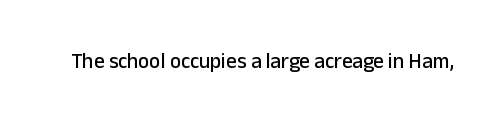
{"italic": "no", "underline": "no", "letter_spacing": "normal", "letter_spacing_em": 0.0, "glyph_px": 21}
